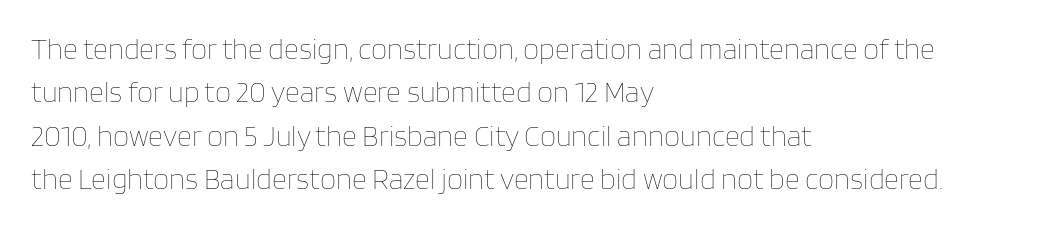
The image shows 29 px thin type, upright; set left-aligned, normal line spacing (1.5x), normal letter spacing, not underlined; low stroke contrast and a large x-height.
